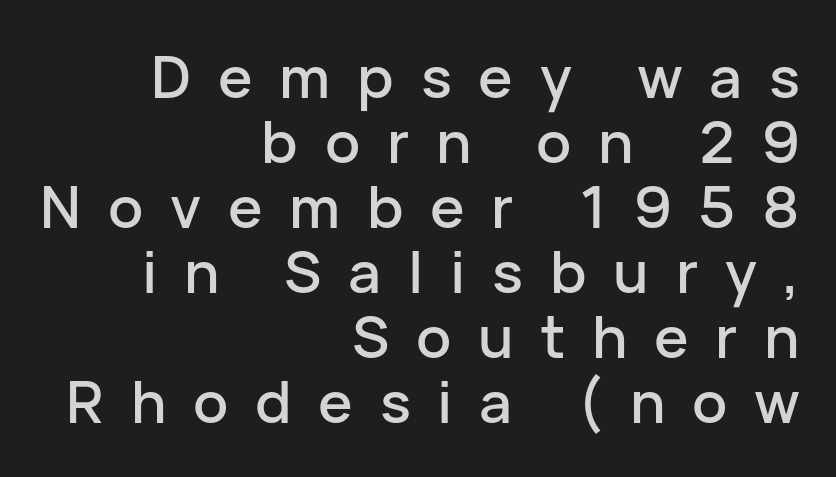
Q: Is the text italic (slanted)? A: No, it is upright.
Q: Is the typeface a serif or a sans-serif typeface? A: Sans-serif.
Q: Is the text underlined? A: No.
Q: How is the paragraph aligned? A: Right-aligned.
Q: Is the spacing between letters normal or unusually wide? A: Unusually wide.
Q: Is the spacing between lines tight, normal or loose? A: Tight.
Q: Width (condensed, normal, or wide)? A: Normal.
Q: Stroke contrast? A: Low.
Q: x-height? A: Medium.
Q: Monospaced? A: No.
